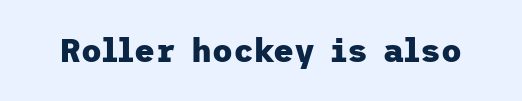
{"serif": "no", "italic": "no", "bold": "yes", "weight": "heavy", "width": "normal", "stroke_contrast": "low", "x_height": "medium", "underline": "no", "letter_spacing": "normal", "letter_spacing_em": 0.0, "glyph_px": 32}
